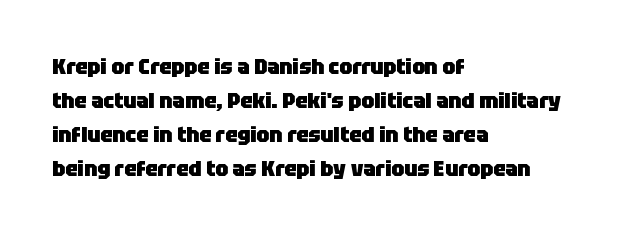
The lettering holds an erect, upright posture throughout. No word sits above an underline. Thick stems and heavy bowls — unmistakably bold. How are the letters spaced? Ordinarily, with no added tracking. Line beginnings align vertically; line endings do not.
